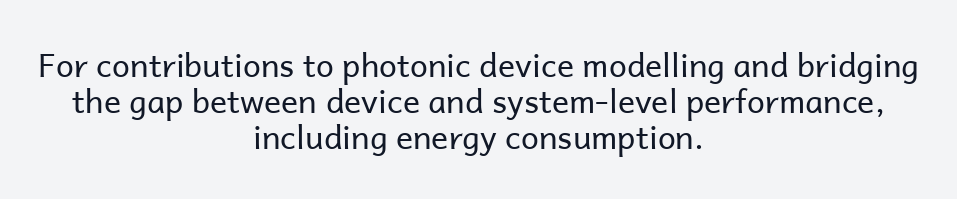
{"serif": "no", "italic": "no", "bold": "no", "weight": "regular", "width": "normal", "stroke_contrast": "low", "x_height": "medium", "monospaced": "no", "underline": "no", "align": "center", "line_spacing": "tight", "line_spacing_ratio": 1.12, "letter_spacing": "normal", "letter_spacing_em": 0.0, "glyph_px": 32}
